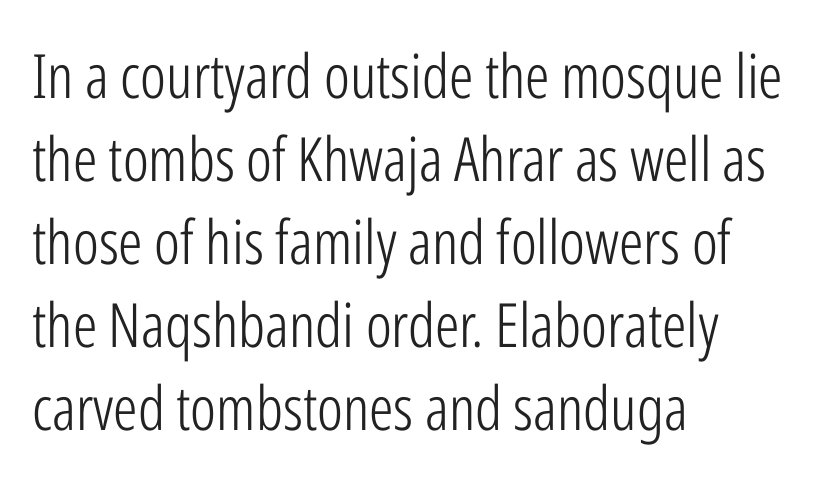
Stem width sits at or under what a default text font uses. Letter spacing: default. This is roman type, the default non-slanted kind. Decoration check: the copy has no underline.
